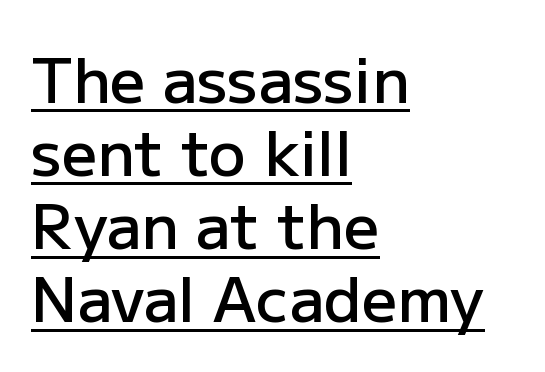
The image shows 62 px semibold sans-serif type, upright; set left-aligned, line spacing 1.18x, normal letter spacing, underlined; low stroke contrast and a medium x-height.
